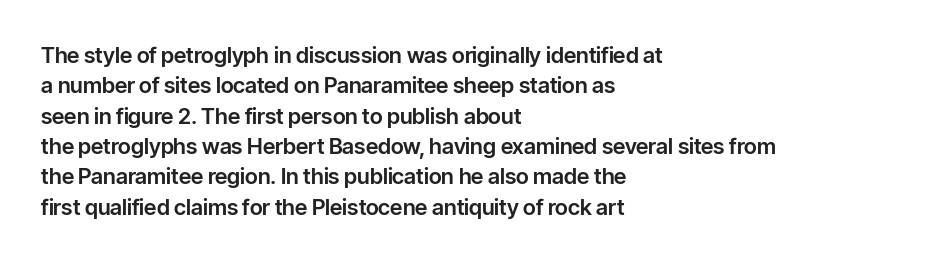
{"italic": "no", "underline": "no", "align": "left", "line_spacing": "normal", "line_spacing_ratio": 1.38, "letter_spacing": "normal", "letter_spacing_em": 0.0, "glyph_px": 22}
